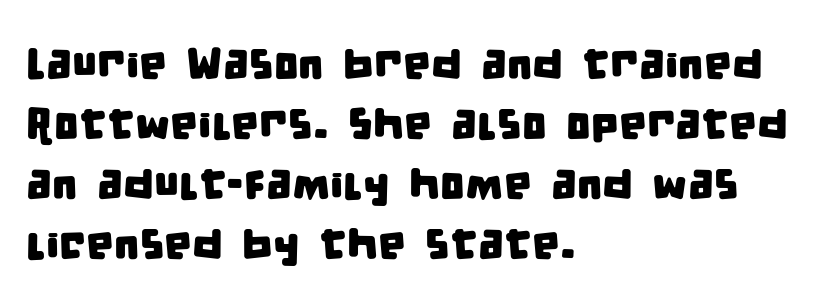
{"serif": "no", "width": "condensed", "stroke_contrast": "low", "x_height": "large", "monospaced": "no", "underline": "no", "align": "left", "line_spacing": "normal", "line_spacing_ratio": 1.36, "letter_spacing": "normal", "letter_spacing_em": 0.0, "glyph_px": 44}
